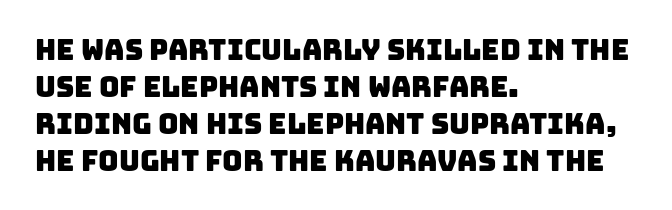
The passage shown has conventional tracking throughout. Words float on clear page, feet unadorned. I'd call this a sans setting — the letters go barefoot. Is there much room between lines? A standard amount, neither cramped nor airy. Teacher's note: observe the even left margin — that is flush-left alignment.
